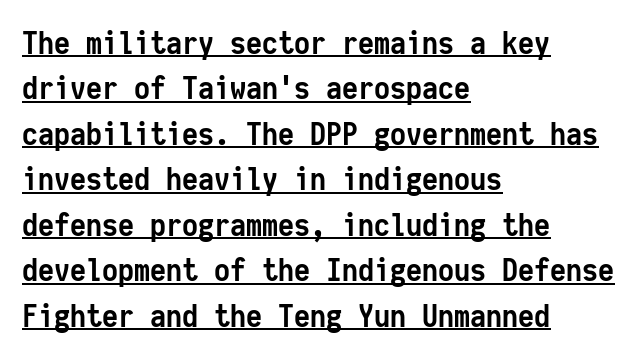
Q: Is the text bold? A: Yes.
Q: Is the text italic (slanted)? A: No, it is upright.
Q: Is the typeface a serif or a sans-serif typeface? A: Sans-serif.
Q: Is the text underlined? A: Yes.
Q: How is the paragraph aligned? A: Left-aligned.
Q: Is the spacing between letters normal or unusually wide? A: Normal.
Q: Is the spacing between lines tight, normal or loose? A: Normal.
Q: Width (condensed, normal, or wide)? A: Condensed.
Q: Stroke contrast? A: Low.
Q: x-height? A: Medium.
Q: Monospaced? A: Yes.
